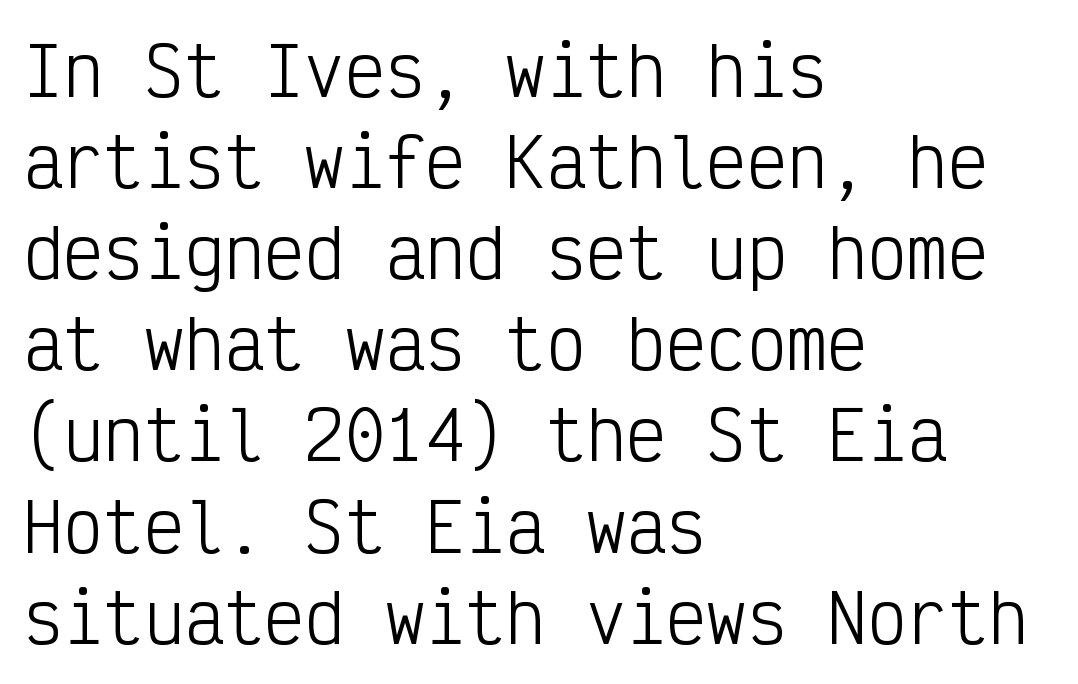
The image shows 67 px light, condensed sans-serif type, upright, monospaced; set left-aligned, normal line spacing (1.36x), normal letter spacing, not underlined; low stroke contrast and a medium x-height.
